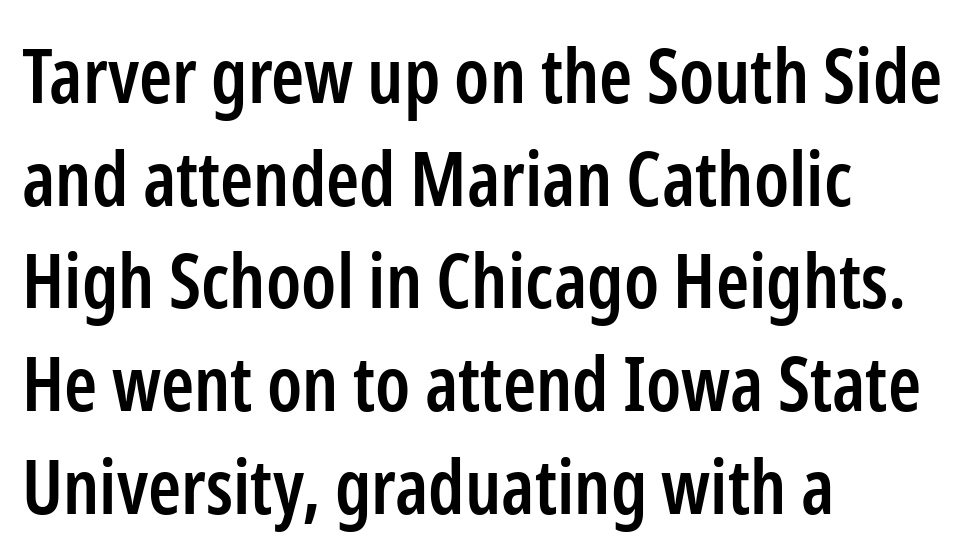
Varying glyph widths throughout — classic text-font behaviour. Honestly, the letter spacing is just normal — you wouldn't notice it. Every character sits straight up, as roman type does. On the weight axis this lands at semibold, roughly 600. Honestly, the row spacing looks completely unremarkable.
